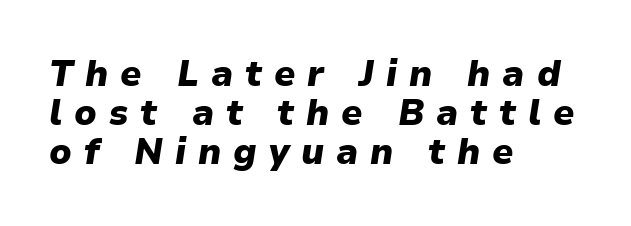
Q: Is the text bold? A: Yes.
Q: Is the text italic (slanted)? A: Yes, it leans right by about 9 degrees.
Q: Is the text underlined? A: No.
Q: How is the paragraph aligned? A: Left-aligned.
Q: Is the spacing between letters normal or unusually wide? A: Unusually wide.
Q: Is the spacing between lines tight, normal or loose? A: Tight.
Q: Width (condensed, normal, or wide)? A: Normal.
Q: Stroke contrast? A: Low.
Q: x-height? A: Medium.
Q: Monospaced? A: No.
